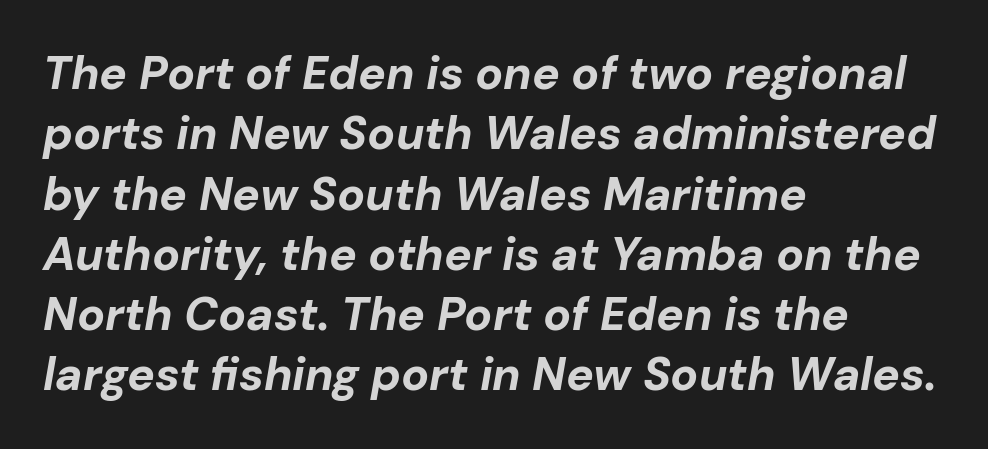
The image shows 46 px bold type, italic (leaning right); set left-aligned, normal line spacing (1.31x), normal letter spacing, not underlined; low stroke contrast and a medium x-height.
